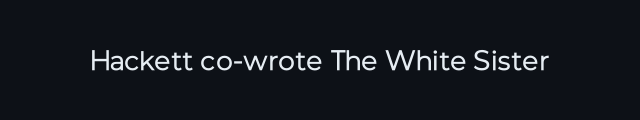
{"serif": "no", "italic": "no", "bold": "no", "weight": "regular", "width": "normal", "stroke_contrast": "low", "x_height": "medium", "monospaced": "no", "underline": "no", "letter_spacing": "normal", "letter_spacing_em": 0.0, "glyph_px": 28}
